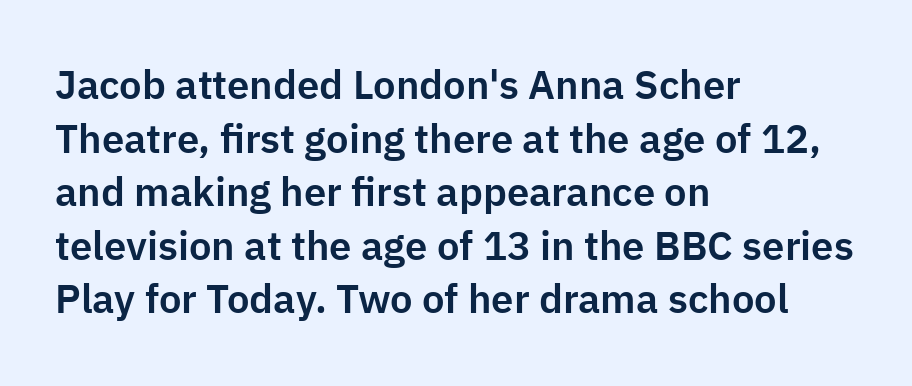
Whoever set this chose a conventional vertical rhythm. A typesetter would mark this as roman, not italic. Anything drawn beneath the words? Only blank space. Grotesque or geometric, the face here clearly has no serifs.
